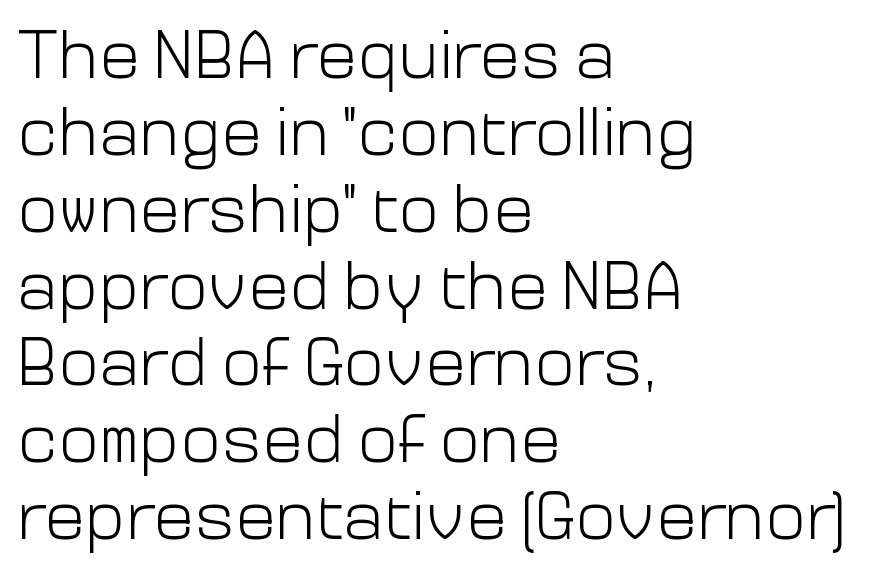
The image shows 68 px light sans-serif type, upright; set left-aligned, tight line spacing (1.13x), normal letter spacing, not underlined; low stroke contrast and a medium x-height.
